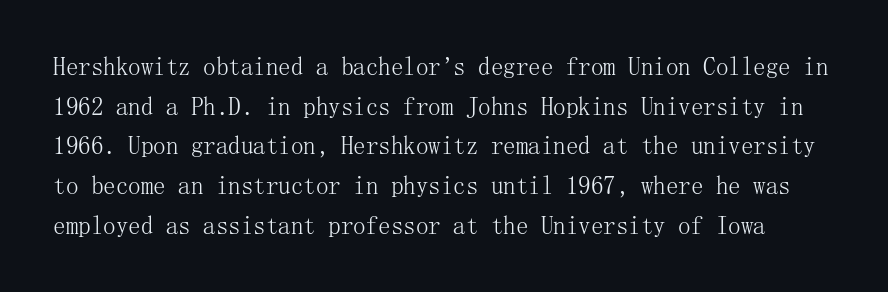
The image shows 25 px text type, upright; set normal line spacing (1.59x), normal letter spacing, not underlined.
